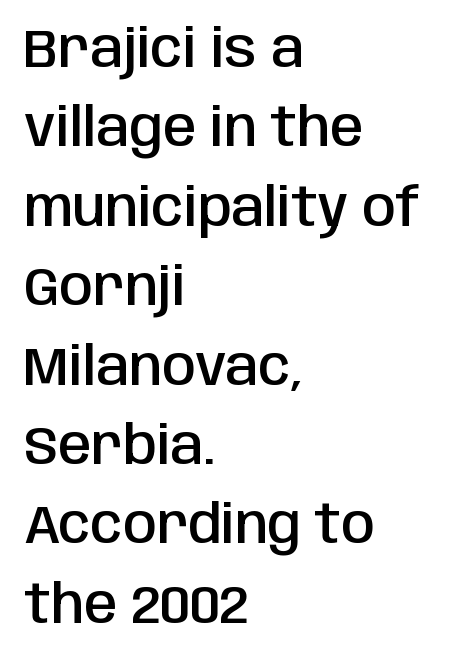
Q: Is the text bold? A: Semi-bold.
Q: Is the text italic (slanted)? A: No, it is upright.
Q: Is the typeface a serif or a sans-serif typeface? A: Sans-serif.
Q: Is the text underlined? A: No.
Q: How is the paragraph aligned? A: Left-aligned.
Q: Is the spacing between letters normal or unusually wide? A: Normal.
Q: Is the spacing between lines tight, normal or loose? A: Normal.
Q: Width (condensed, normal, or wide)? A: Condensed.
Q: Stroke contrast? A: Low.
Q: x-height? A: Large.
Q: Monospaced? A: No.
